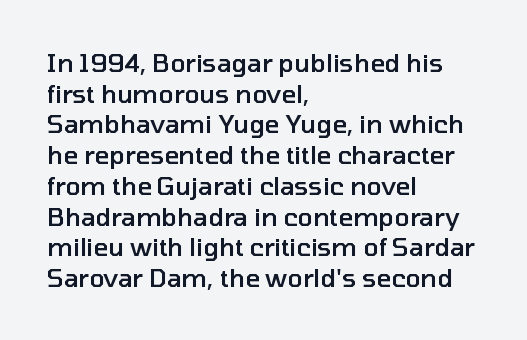
Q: Is the text bold? A: Semi-bold.
Q: Is the text italic (slanted)? A: No, it is upright.
Q: Is the text underlined? A: No.
Q: How is the paragraph aligned? A: Left-aligned.
Q: Is the spacing between letters normal or unusually wide? A: Normal.
